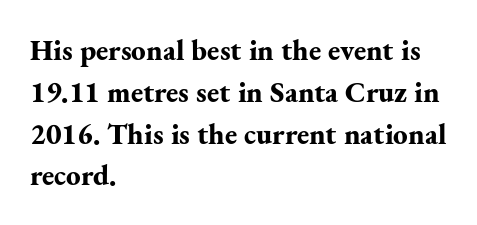
Q: Is the text bold? A: Yes.
Q: Is the text italic (slanted)? A: No, it is upright.
Q: Is the typeface a serif or a sans-serif typeface? A: Serif.
Q: Is the text underlined? A: No.
Q: How is the paragraph aligned? A: Left-aligned.
Q: Is the spacing between letters normal or unusually wide? A: Normal.
Q: Is the spacing between lines tight, normal or loose? A: Normal.
Q: Width (condensed, normal, or wide)? A: Normal.
Q: Stroke contrast? A: Medium.
Q: x-height? A: Small.
Q: Monospaced? A: No.
